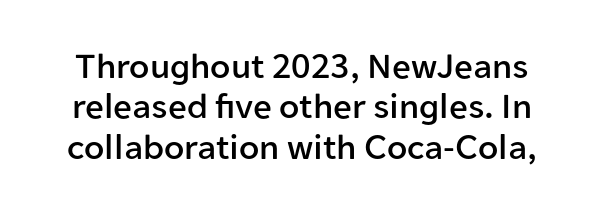
Looks like regular typesetting: each glyph gets only the width it needs. The typography opts for an upright posture over an oblique one. Underline: absent. What stands out about the letter spacing? Nothing — it is the standard amount.
